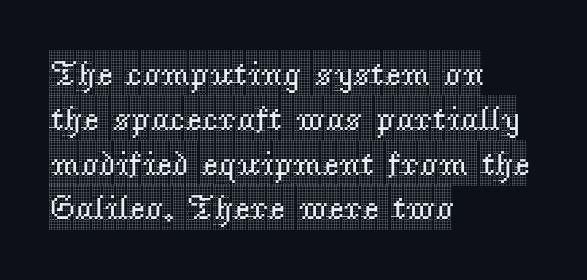
Q: Is the text italic (slanted)? A: No, it is upright.
Q: Is the typeface a serif or a sans-serif typeface? A: Serif.
Q: Is the text underlined? A: No.
Q: How is the paragraph aligned? A: Left-aligned.
Q: Is the spacing between letters normal or unusually wide? A: Normal.
Q: Is the spacing between lines tight, normal or loose? A: Normal.
Q: Width (condensed, normal, or wide)? A: Condensed.
Q: x-height? A: Large.
Q: Monospaced? A: No.
